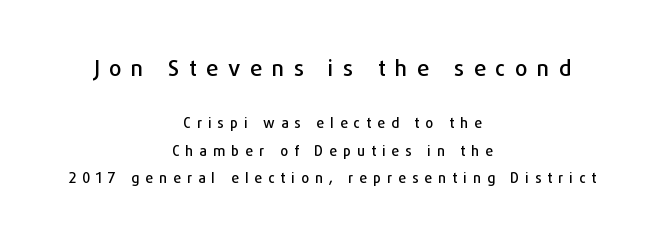
{"italic": "no", "underline": "no", "align": "center", "line_spacing": "loose", "line_spacing_ratio": 1.95, "letter_spacing": "wide", "letter_spacing_em": 0.43, "larger_block": "first", "size_ratio": 1.57, "glyph_px": 22}
